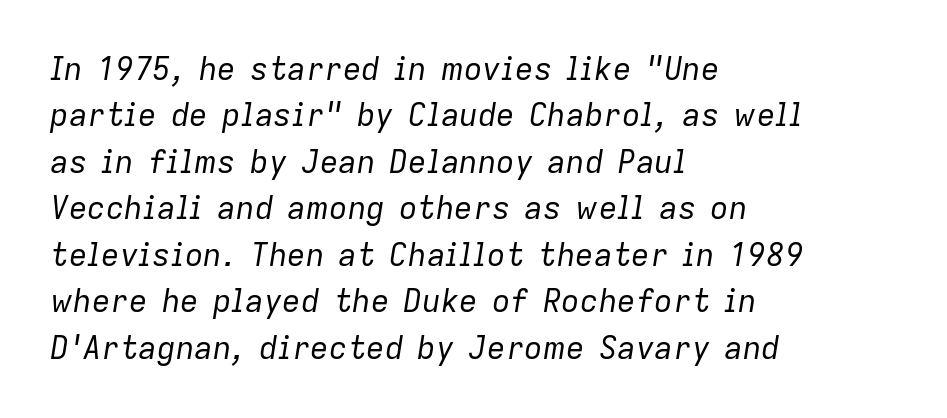
{"italic": "yes", "lean": "right", "slant_degrees": 9, "bold": "no", "weight": "regular", "width": "normal", "stroke_contrast": "low", "x_height": "medium", "monospaced": "no", "underline": "no", "align": "left", "line_spacing": "normal", "line_spacing_ratio": 1.5, "letter_spacing": "normal", "letter_spacing_em": 0.0, "glyph_px": 31}
